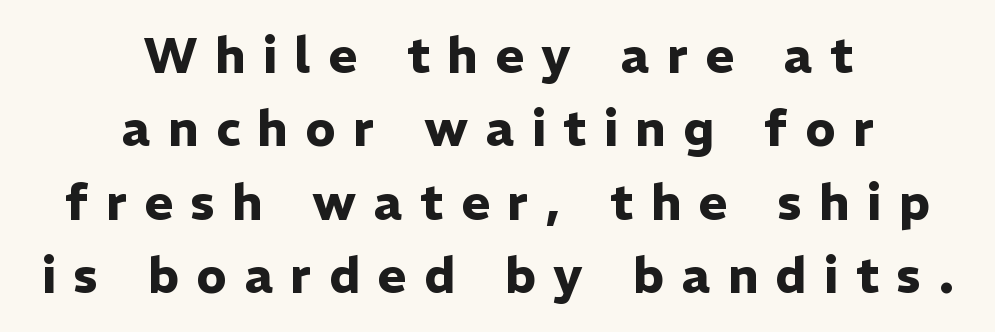
Q: Is the text bold? A: Yes.
Q: Is the text italic (slanted)? A: No, it is upright.
Q: Is the typeface a serif or a sans-serif typeface? A: Sans-serif.
Q: Is the text underlined? A: No.
Q: How is the paragraph aligned? A: Centered.
Q: Is the spacing between letters normal or unusually wide? A: Unusually wide.
Q: Is the spacing between lines tight, normal or loose? A: Normal.
Q: Width (condensed, normal, or wide)? A: Normal.
Q: Stroke contrast? A: Low.
Q: x-height? A: Medium.
Q: Monospaced? A: No.
